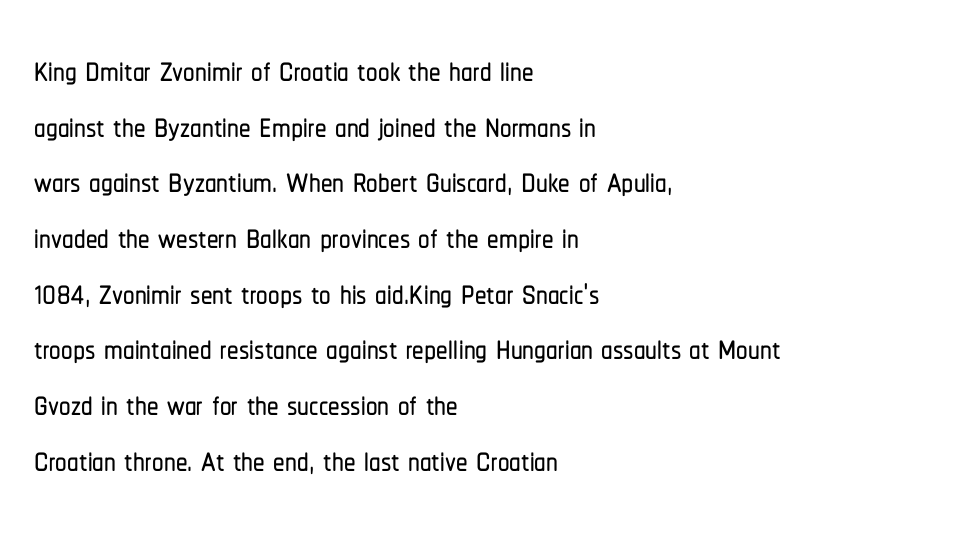
The image shows 46 px condensed sans-serif type, upright; set left-aligned, line spacing 1.21x, normal letter spacing, not underlined; low stroke contrast and a medium x-height.
